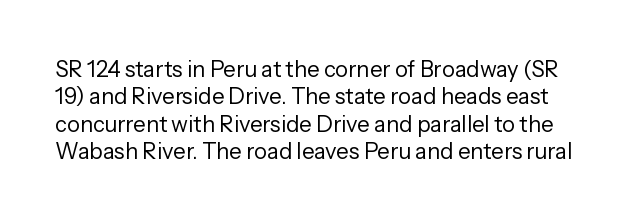
There is no visible air inserted between adjacent glyphs. Leading: standard. Characters remain perfectly vertical along every line. Anything drawn beneath the words? Only blank space.
